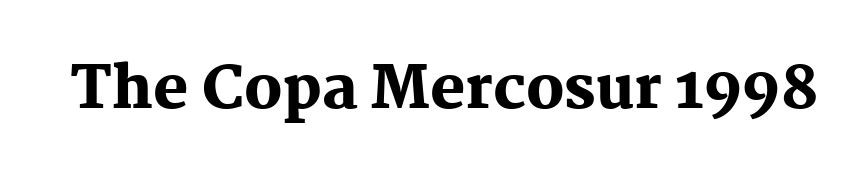
Little horizontal feet cap the strokes, marking this as serif type. This rendering leaves character spacing at its baseline value. Italic: no, the glyphs are upright roman. Strokes here are thick enough to call this a true bold.
